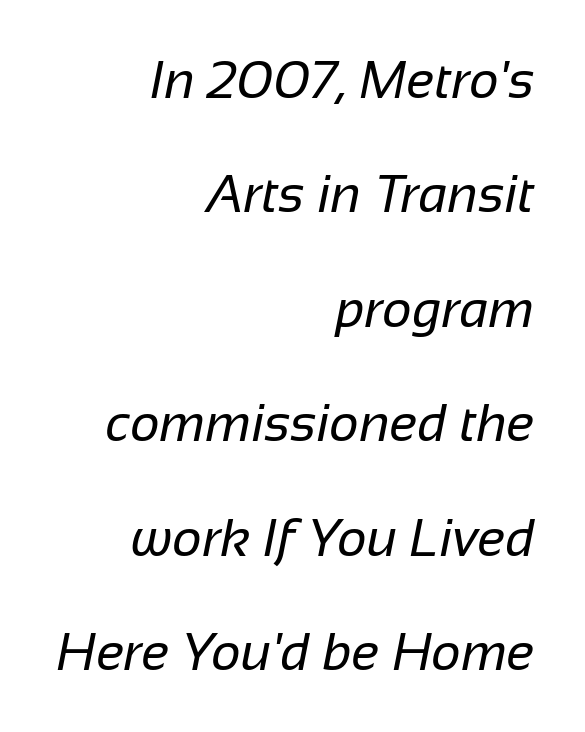
Q: Is the text bold? A: No.
Q: Is the typeface a serif or a sans-serif typeface? A: Sans-serif.
Q: Is the text underlined? A: No.
Q: How is the paragraph aligned? A: Right-aligned.
Q: Is the spacing between letters normal or unusually wide? A: Normal.
Q: Is the spacing between lines tight, normal or loose? A: Loose.
Q: Width (condensed, normal, or wide)? A: Normal.
Q: Stroke contrast? A: Low.
Q: x-height? A: Medium.
Q: Monospaced? A: No.
